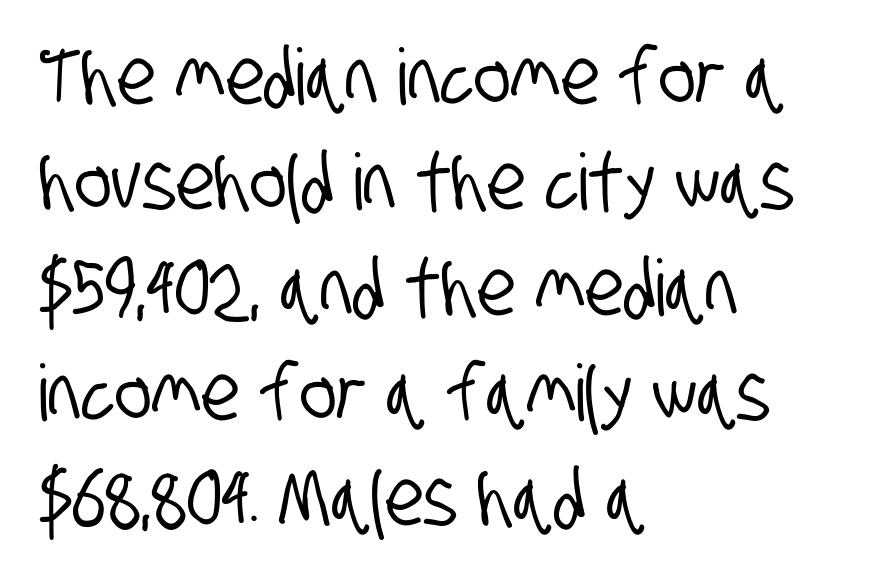
Q: Is the typeface a serif or a sans-serif typeface? A: Sans-serif.
Q: Is the text underlined? A: No.
Q: How is the paragraph aligned? A: Left-aligned.
Q: Is the spacing between letters normal or unusually wide? A: Normal.
Q: Is the spacing between lines tight, normal or loose? A: Normal.
Q: Width (condensed, normal, or wide)? A: Condensed.
Q: Stroke contrast? A: Low.
Q: x-height? A: Large.
Q: Monospaced? A: No.
